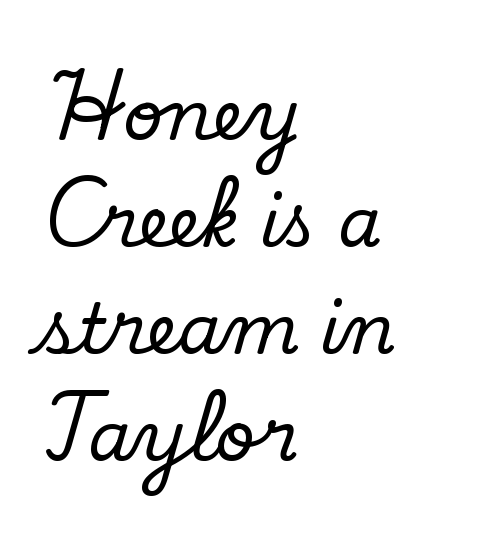
{"serif": "yes", "width": "normal", "stroke_contrast": "low", "x_height": "small", "monospaced": "no", "underline": "no", "align": "left", "line_spacing": "normal", "line_spacing_ratio": 1.55, "letter_spacing": "normal", "letter_spacing_em": 0.0, "glyph_px": 69}
